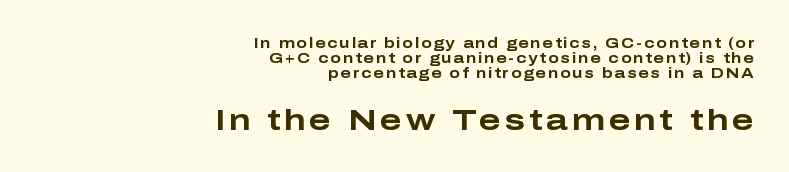
The image shows 29 px bold, wide sans-serif type, upright; set right-aligned, tight line spacing (1.08x), not underlined; the second (bottom) block is 2.07x larger; low stroke contrast and a medium x-height.
